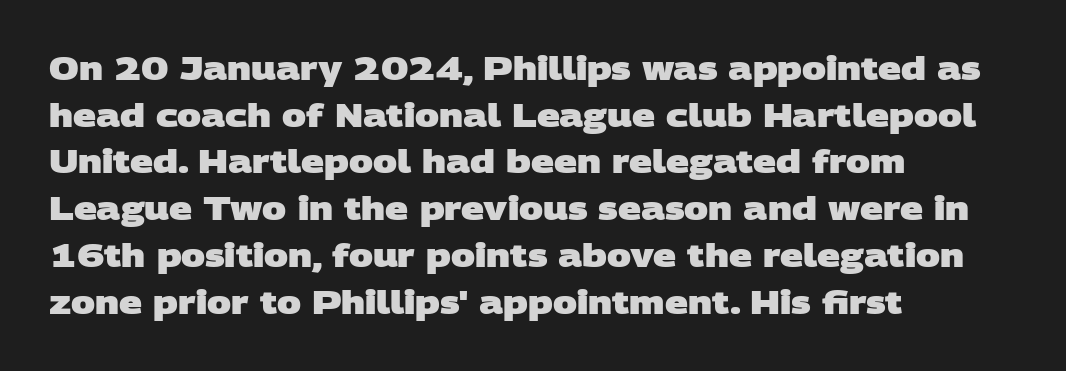
The image shows 32 px heavy, wide sans-serif type; set left-aligned, normal line spacing (1.46x), normal letter spacing, not underlined; low stroke contrast and a large x-height.
